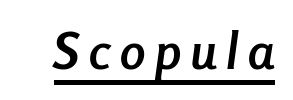
Heft: maximum for text — a bold. Notice how a bar underscores the lettering throughout. The passage shown is typed in a proportional face where columns would drift. This is oblique type, the kind used for emphasis or titles.
